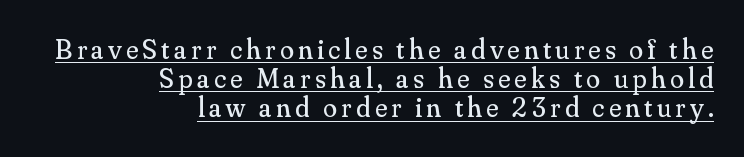
The image shows 28 px regular-weight serif type, upright; set right-aligned, tight line spacing (1.04x), underlined; medium stroke contrast and a small x-height.
